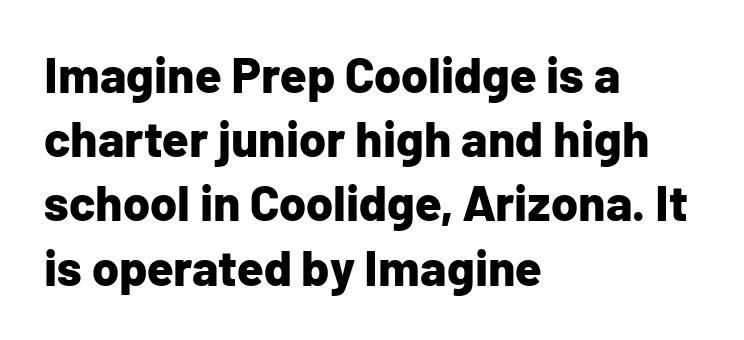
The letters are bold, with thick, heavy strokes. All the whitespace from short lines collects on the right. The font's upright variant was chosen for this text. The zone under the glyphs is completely vacant.
